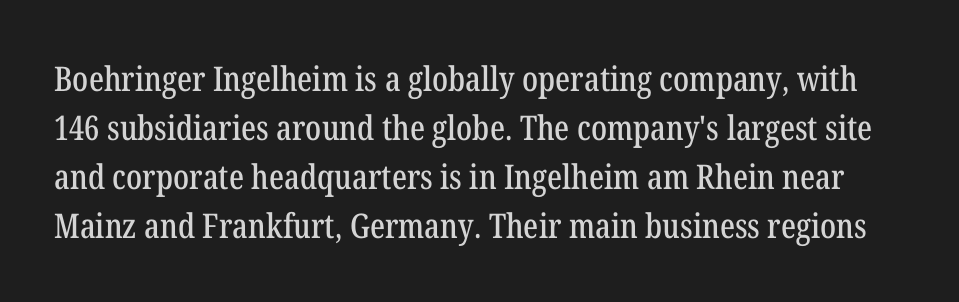
{"serif": "yes", "italic": "no", "width": "condensed", "stroke_contrast": "low", "x_height": "medium", "monospaced": "no", "underline": "no", "line_spacing": "normal", "line_spacing_ratio": 1.44, "letter_spacing": "normal", "letter_spacing_em": 0.0, "glyph_px": 34}
